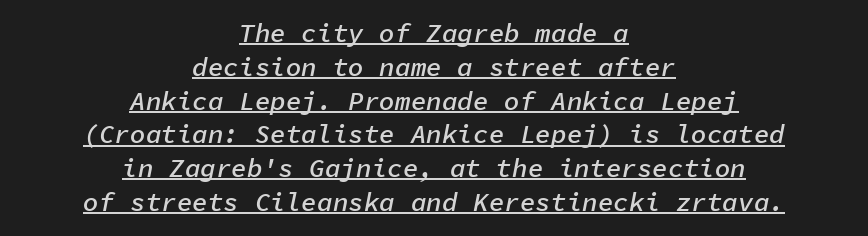
Q: Is the text bold? A: Semi-bold.
Q: Is the text italic (slanted)? A: Yes, it leans right by about 11 degrees.
Q: Is the text underlined? A: Yes.
Q: How is the paragraph aligned? A: Centered.
Q: Is the spacing between letters normal or unusually wide? A: Normal.
Q: Is the spacing between lines tight, normal or loose? A: Normal.
